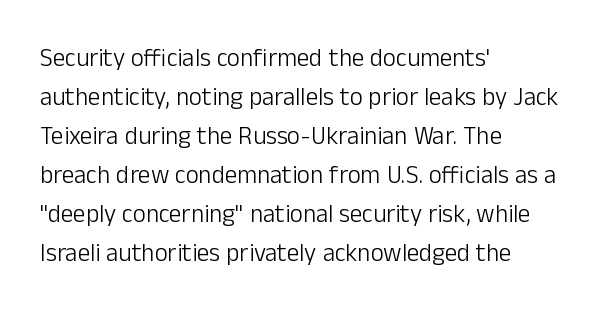
The image shows 25 px text type, upright; set left-aligned, normal line spacing (1.56x), normal letter spacing, not underlined.
